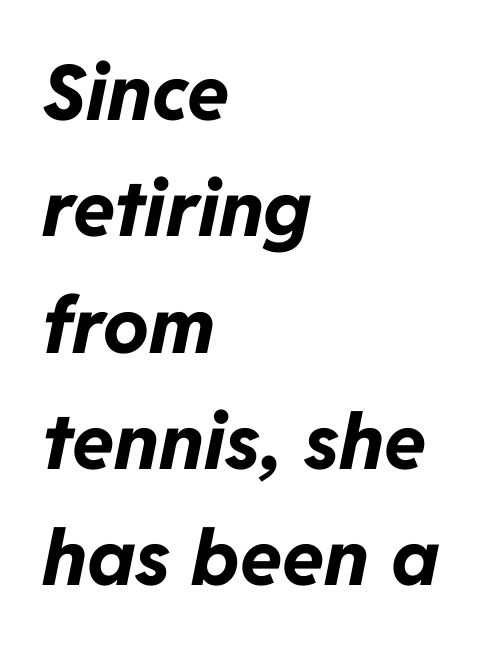
{"italic": "yes", "lean": "right", "slant_degrees": 11, "bold": "yes", "weight": "bold", "width": "normal", "stroke_contrast": "low", "x_height": "medium", "monospaced": "no", "underline": "no", "align": "left", "line_spacing": "normal", "line_spacing_ratio": 1.51, "letter_spacing": "normal", "letter_spacing_em": 0.0, "glyph_px": 77}
